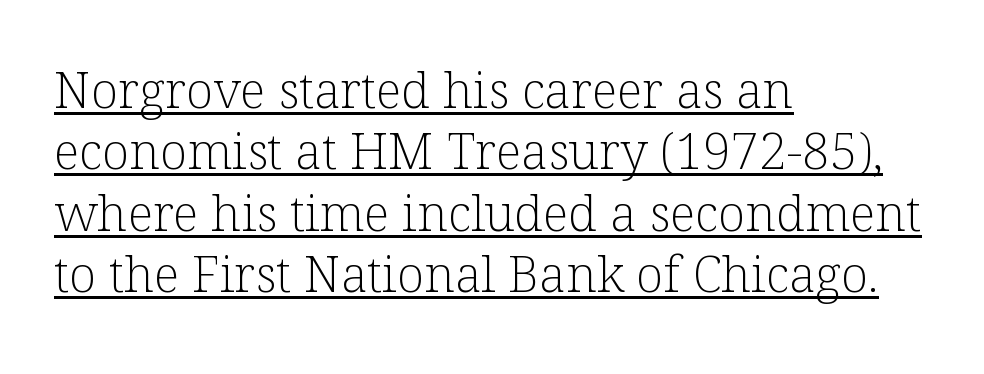
Q: Is the text bold? A: No.
Q: Is the text italic (slanted)? A: No, it is upright.
Q: Is the typeface a serif or a sans-serif typeface? A: Serif.
Q: Is the text underlined? A: Yes.
Q: How is the paragraph aligned? A: Left-aligned.
Q: Is the spacing between letters normal or unusually wide? A: Normal.
Q: Width (condensed, normal, or wide)? A: Normal.
Q: Stroke contrast? A: Low.
Q: x-height? A: Medium.
Q: Monospaced? A: No.
